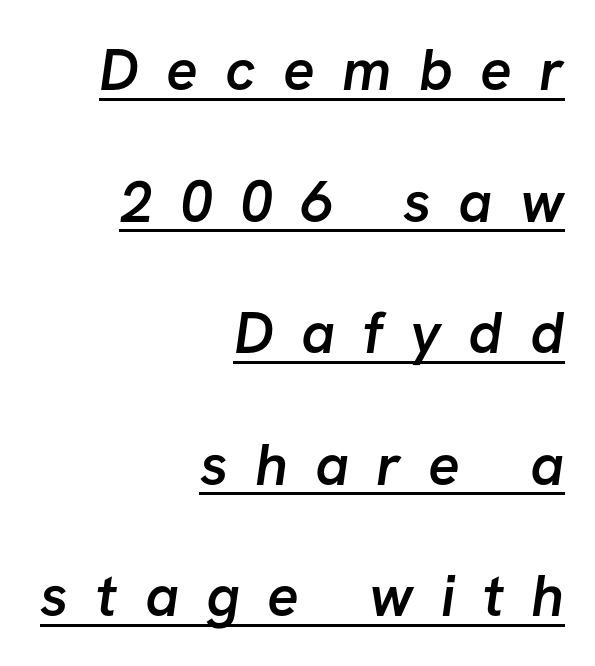
Q: Is the text bold? A: Semi-bold.
Q: Is the typeface a serif or a sans-serif typeface? A: Sans-serif.
Q: Is the text underlined? A: Yes.
Q: How is the paragraph aligned? A: Right-aligned.
Q: Is the spacing between letters normal or unusually wide? A: Unusually wide.
Q: Is the spacing between lines tight, normal or loose? A: Loose.
Q: Width (condensed, normal, or wide)? A: Normal.
Q: Stroke contrast? A: Low.
Q: x-height? A: Medium.
Q: Monospaced? A: No.
